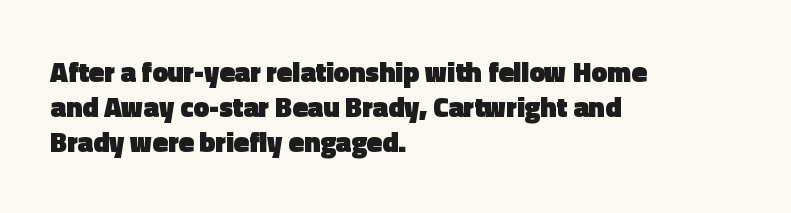
Alignment: flush left. You'd pick this weight for a headline — it's a proper bold. Serifs: no, the terminals of the letterforms are clean. Interline gaps are of average width in this sample. Tracking here is standard; glyphs follow each other at the usual distance. Decoration check: the copy has no underline.
